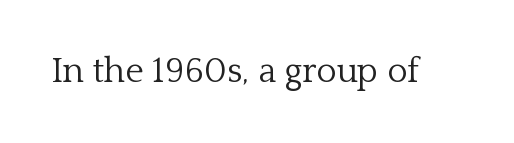
This sample has the flowing, uneven cadence of proportional lettering. The area under the type is left untouched. No heavy texture on the line: the type isn't bold. The letters stand straight up with perfectly vertical stems. Glyph-to-glyph distance matches everyday printed text. This is serif lettering, the kind often seen in printed books.
